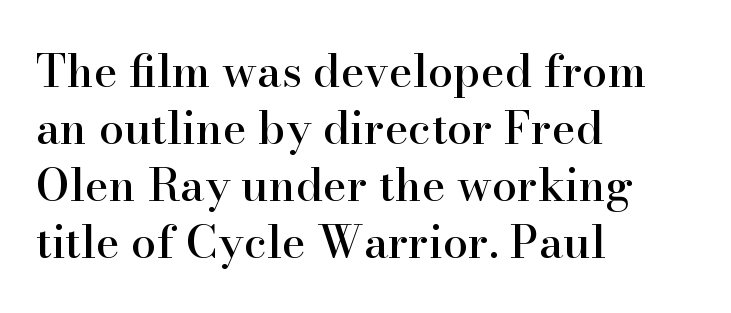
Q: Is the text italic (slanted)? A: No, it is upright.
Q: Is the typeface a serif or a sans-serif typeface? A: Serif.
Q: Is the text underlined? A: No.
Q: How is the paragraph aligned? A: Left-aligned.
Q: Is the spacing between letters normal or unusually wide? A: Normal.
Q: Is the spacing between lines tight, normal or loose? A: Normal.
Q: Width (condensed, normal, or wide)? A: Normal.
Q: Stroke contrast? A: High.
Q: x-height? A: Small.
Q: Monospaced? A: No.
